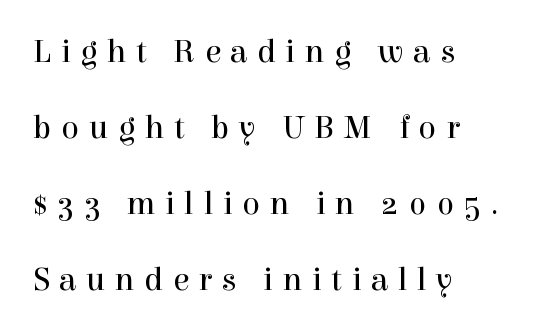
{"serif": "yes", "italic": "no", "bold": "no", "weight": "regular", "width": "normal", "x_height": "medium", "monospaced": "no", "underline": "no", "align": "left", "line_spacing": "loose", "line_spacing_ratio": 2.3, "letter_spacing": "wide", "letter_spacing_em": 0.29, "glyph_px": 33}
